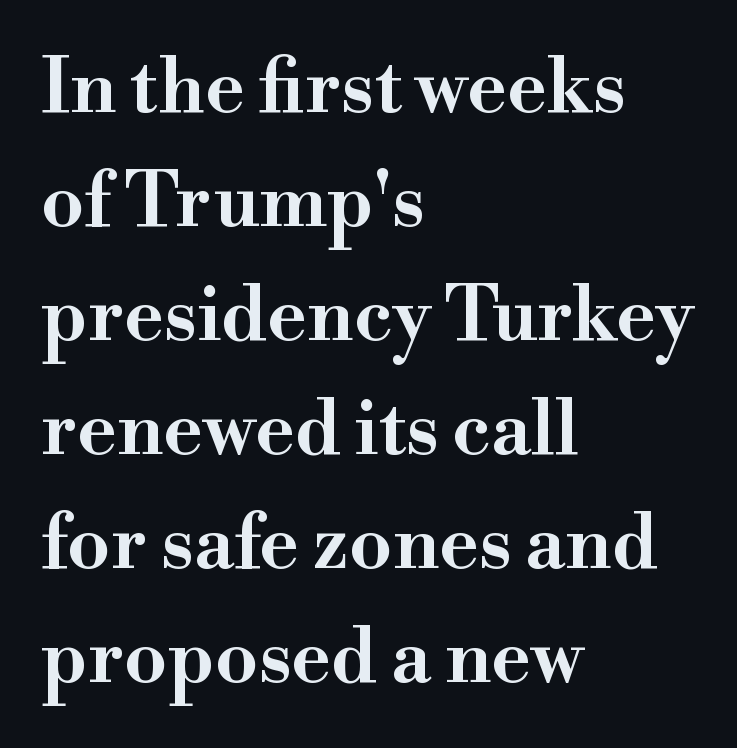
The image shows 76 px wide serif type, upright; set left-aligned, normal line spacing (1.5x), normal letter spacing, not underlined; high stroke contrast and a small x-height.
